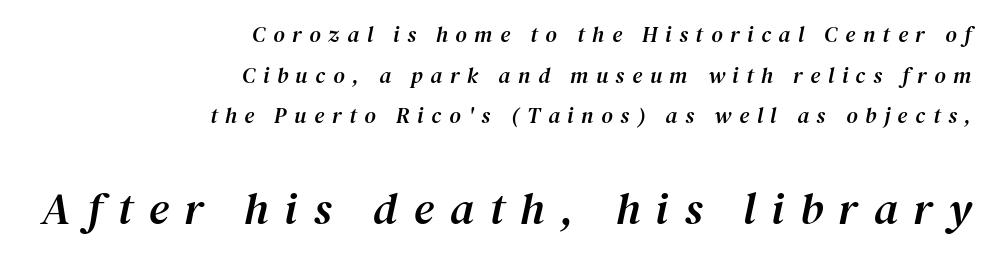
The image shows 45 px serif type, italic (leaning right); set right-aligned, line spacing 1.85x, unusually wide letter spacing (+0.35 em), not underlined; the second (bottom) block is 2.05x larger; medium stroke contrast and a medium x-height.
